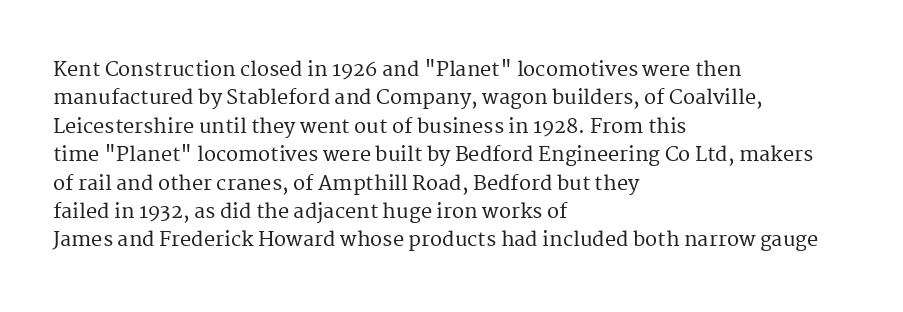
{"italic": "no", "underline": "no", "align": "left", "line_spacing": "normal", "line_spacing_ratio": 1.42, "letter_spacing": "normal", "letter_spacing_em": 0.0, "glyph_px": 20}
